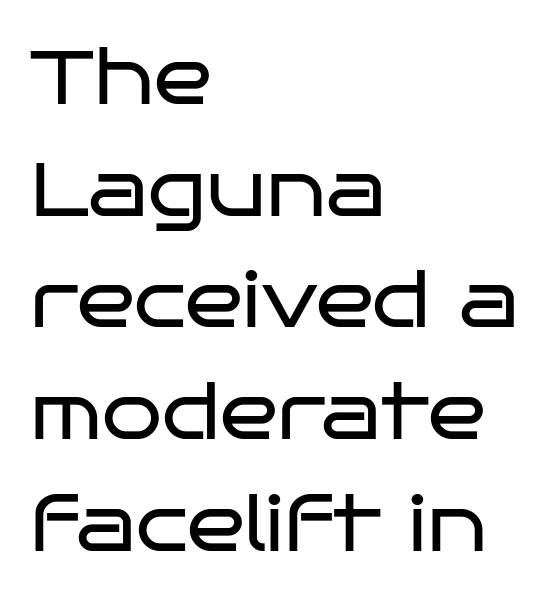
Weight: not bold — regular or lighter. Tracking here is standard; glyphs follow each other at the usual distance. The face used here is proportionally spaced, like ordinary book or web type. Observe the absence of serifs on each vertical stroke in this sample.
